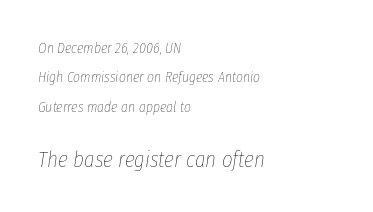
{"italic": "yes", "lean": "right", "slant_degrees": 8, "bold": "no", "underline": "no", "align": "left", "line_spacing": "loose", "line_spacing_ratio": 1.96, "letter_spacing": "normal", "letter_spacing_em": 0.0, "larger_block": "second", "size_ratio": 1.53, "glyph_px": 23}
